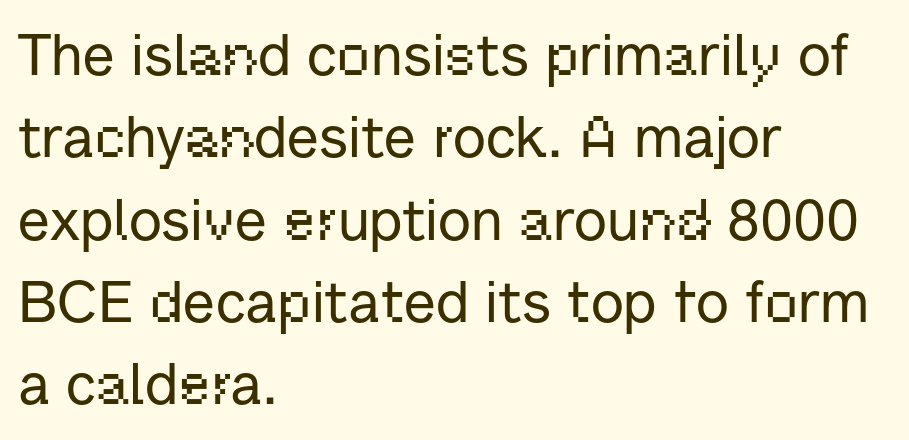
The image shows 58 px sans-serif type, upright; set left-aligned, normal line spacing (1.42x), normal letter spacing, not underlined; low stroke contrast and a medium x-height.
